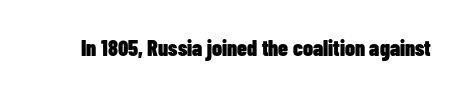
The image shows 22 px bold type, upright; set normal letter spacing, not underlined.
